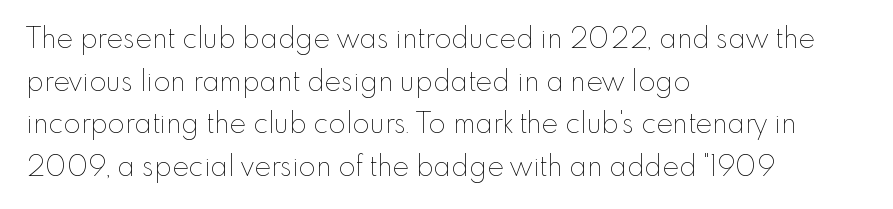
The image shows 28 px thin type, upright; set left-aligned, normal line spacing (1.52x), normal letter spacing, not underlined; low stroke contrast and a small x-height.
